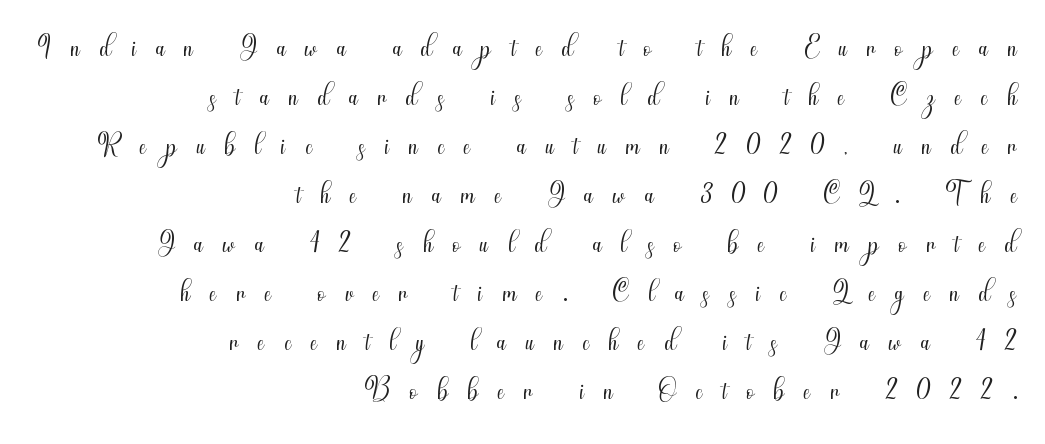
Q: Is the text bold? A: No.
Q: Is the text italic (slanted)? A: Yes.
Q: Is the typeface a serif or a sans-serif typeface? A: Sans-serif.
Q: Is the text underlined? A: No.
Q: How is the paragraph aligned? A: Right-aligned.
Q: Is the spacing between letters normal or unusually wide? A: Unusually wide.
Q: Is the spacing between lines tight, normal or loose? A: Tight.
Q: Width (condensed, normal, or wide)? A: Condensed.
Q: Stroke contrast? A: Medium.
Q: x-height? A: Small.
Q: Monospaced? A: No.
